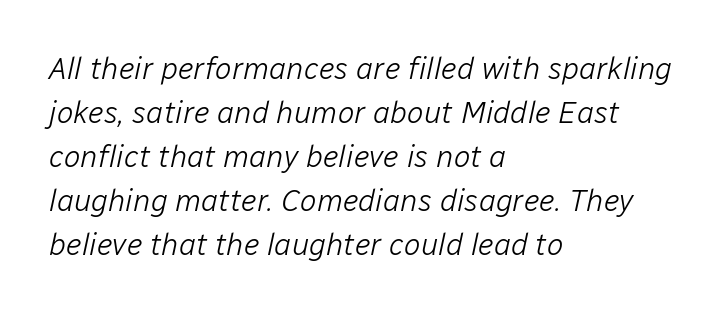
An italicized treatment has been applied to the whole sample. The passage shown is typed in a proportional face where columns would drift. The baseline area is clear. This reads as an unemphasized weight, regular at the heaviest. Characters follow at the spacing the type designer built in. These lines stack with their left ends in a neat column.
